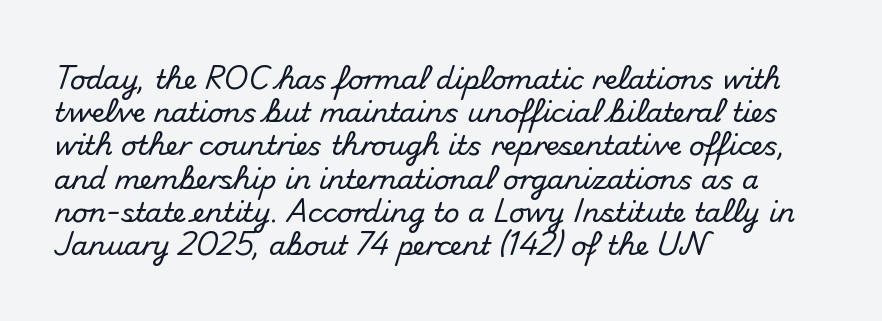
Every row of glyphs begins at an identical x-position on the left. Standard letterfit; no display-style spreading of the glyphs. The glyphs are unaccompanied by any horizontal stroke below them.
